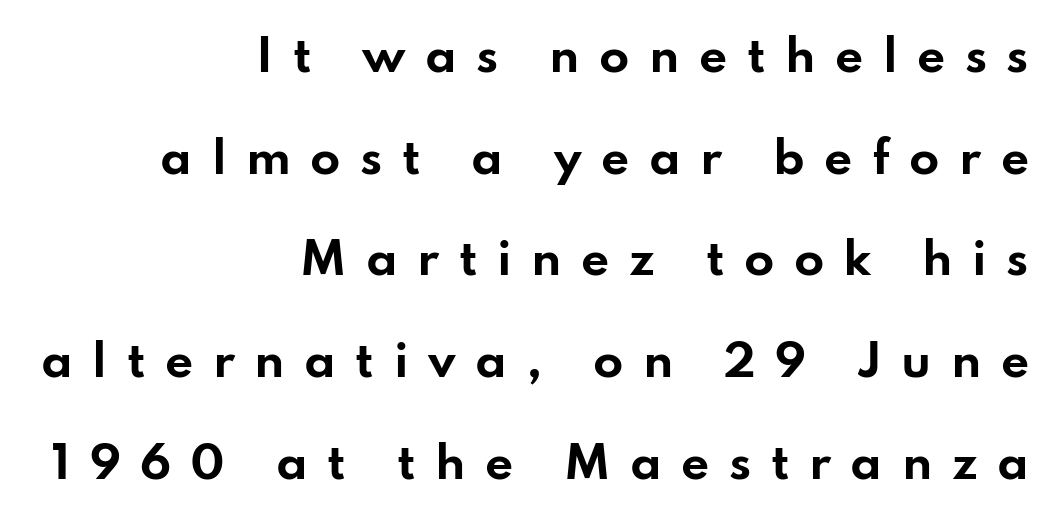
Lines of text with bare space underneath. The paragraph has a hard right edge and a soft left edge. The passage shown is emphatically bold. You could not count columns in this text — the font is proportionally spaced. The passage shown has open, widely tracked lettering throughout.
